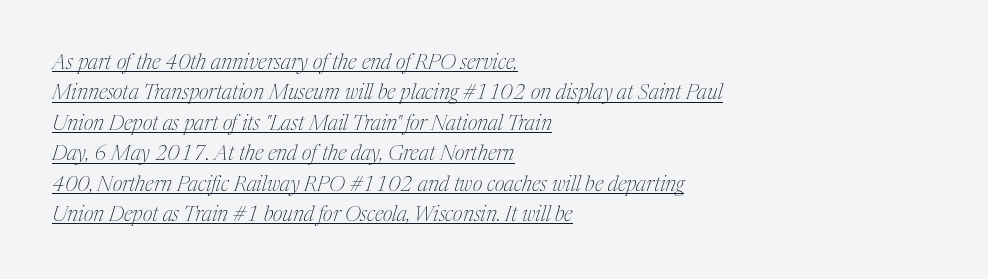
The image shows 21 px text type, italic (leaning right); set left-aligned, normal line spacing (1.45x), normal letter spacing, underlined.
